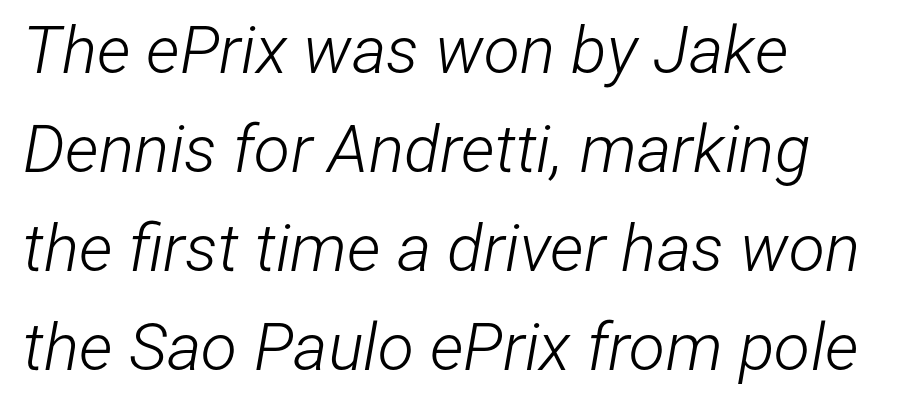
{"italic": "yes", "lean": "right", "slant_degrees": 12, "bold": "no", "weight": "light", "width": "condensed", "stroke_contrast": "low", "x_height": "medium", "monospaced": "no", "underline": "no", "align": "left", "line_spacing": "normal", "line_spacing_ratio": 1.5, "letter_spacing": "normal", "letter_spacing_em": 0.0, "glyph_px": 66}
